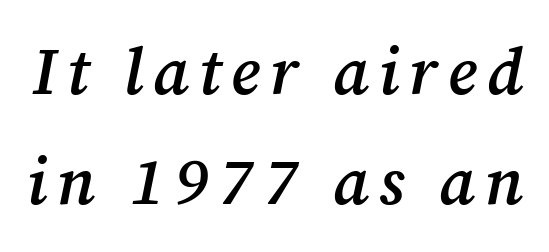
The typesetting leans somewhat heavy: a semibold. Rendered with sloped, italic letterforms. Vertical spacing — default. Anything drawn beneath the words? Only blank space. These lines are rendered in a variable-pitch font.
